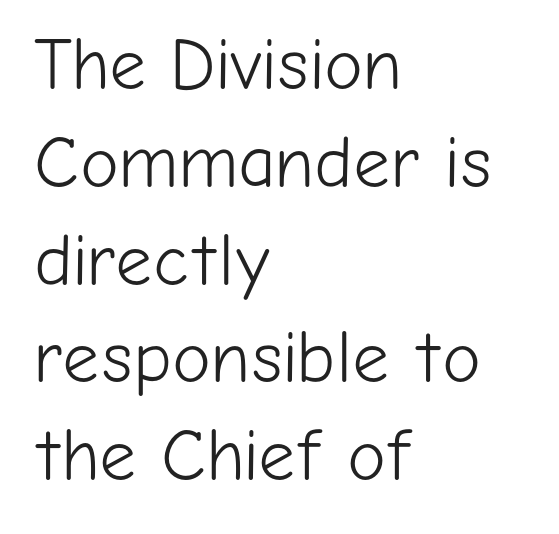
Q: Is the text bold? A: No.
Q: Is the text italic (slanted)? A: No, it is upright.
Q: Is the typeface a serif or a sans-serif typeface? A: Sans-serif.
Q: Is the text underlined? A: No.
Q: How is the paragraph aligned? A: Left-aligned.
Q: Is the spacing between letters normal or unusually wide? A: Normal.
Q: Is the spacing between lines tight, normal or loose? A: Normal.
Q: Width (condensed, normal, or wide)? A: Normal.
Q: Stroke contrast? A: Low.
Q: x-height? A: Medium.
Q: Monospaced? A: No.
